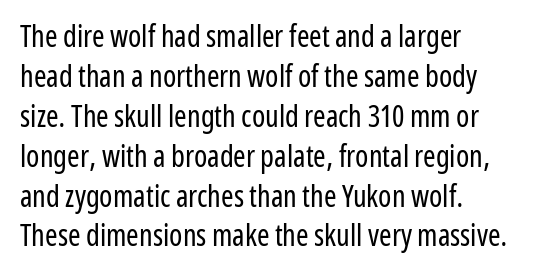
Upright lettering throughout. Where is the straight margin? On the left. These glyphs show unthickened strokes, regular width or finer. Spacing verdict: proportional, widths tailored to each character. The lines sit at an ordinary, default distance from one another.
